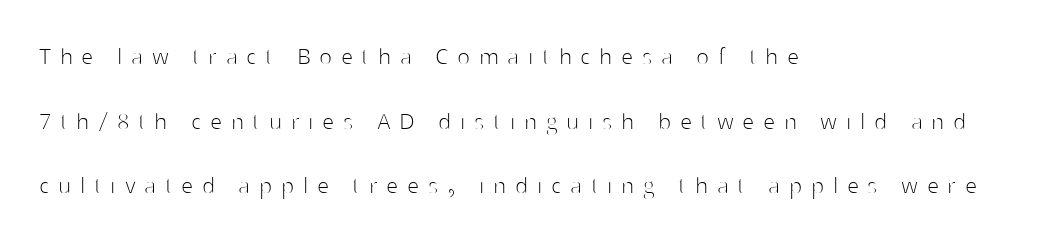
The image shows 27 px text type, upright; set left-aligned, loose line spacing (2.39x), unusually wide letter spacing (+0.33 em), not underlined.
